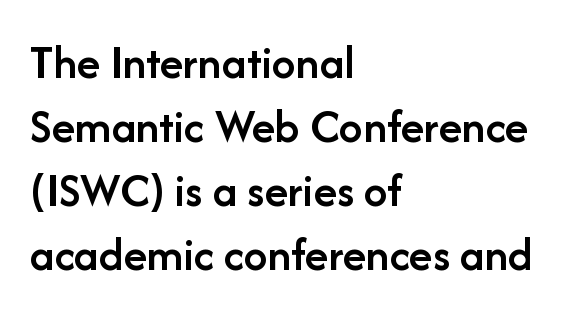
Q: Is the text bold? A: Semi-bold.
Q: Is the text italic (slanted)? A: No, it is upright.
Q: Is the typeface a serif or a sans-serif typeface? A: Sans-serif.
Q: Is the text underlined? A: No.
Q: How is the paragraph aligned? A: Left-aligned.
Q: Is the spacing between letters normal or unusually wide? A: Normal.
Q: Is the spacing between lines tight, normal or loose? A: Normal.
Q: Width (condensed, normal, or wide)? A: Normal.
Q: Stroke contrast? A: Low.
Q: x-height? A: Medium.
Q: Monospaced? A: No.
